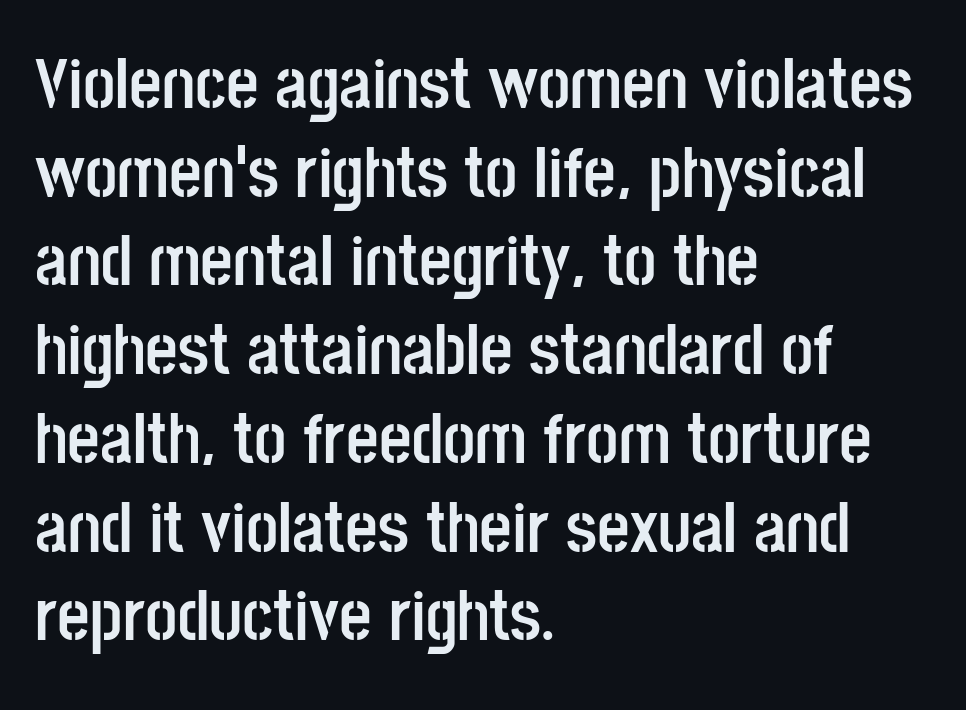
The image shows 71 px semibold, condensed sans-serif type, upright; set left-aligned, normal line spacing (1.25x), normal letter spacing, not underlined; low stroke contrast and a large x-height.
